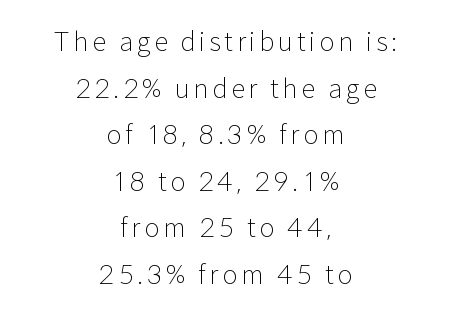
{"italic": "no", "bold": "no", "underline": "no", "align": "center", "line_spacing_ratio": 1.79, "glyph_px": 26}
